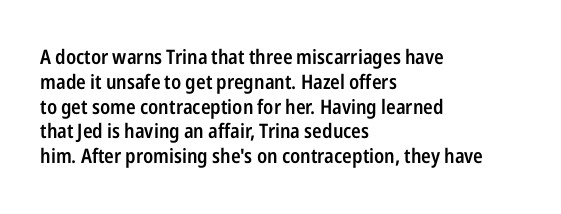
Where is the straight margin? On the left. These words are printed semibold, heavier than regular yet not bold. Designer's note — italics off, roman on. The space beneath each line is pristine and unruled. Words appear dense and cohesive because spacing is normal.
